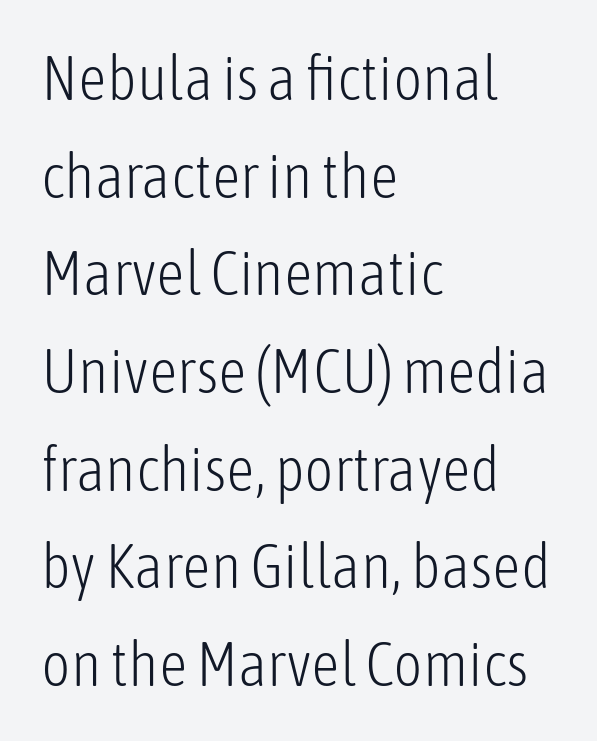
The typesetter chose a ragged-right arrangement here. The string is rendered with underlining switched off. Italic: no, the glyphs are upright roman. Character widths vary here, with narrow letters taking less room than wide ones.
